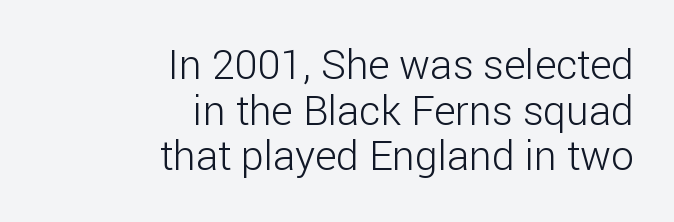
Q: Is the text bold? A: No.
Q: Is the text italic (slanted)? A: No, it is upright.
Q: Is the typeface a serif or a sans-serif typeface? A: Sans-serif.
Q: Is the text underlined? A: No.
Q: How is the paragraph aligned? A: Right-aligned.
Q: Is the spacing between letters normal or unusually wide? A: Normal.
Q: Is the spacing between lines tight, normal or loose? A: Tight.
Q: Width (condensed, normal, or wide)? A: Normal.
Q: Stroke contrast? A: Low.
Q: x-height? A: Medium.
Q: Monospaced? A: No.
